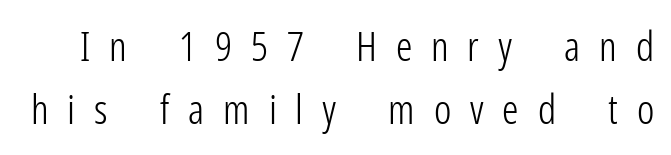
{"serif": "no", "italic": "no", "bold": "no", "weight": "light", "width": "condensed", "stroke_contrast": "low", "x_height": "medium", "monospaced": "no", "underline": "no", "line_spacing": "normal", "line_spacing_ratio": 1.54, "letter_spacing": "wide", "letter_spacing_em": 0.46, "glyph_px": 41}
